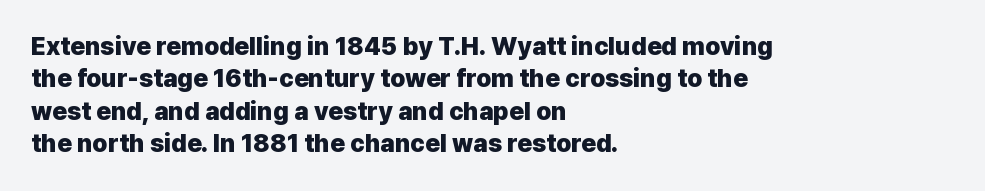
Q: Is the text bold? A: Yes.
Q: Is the text italic (slanted)? A: No, it is upright.
Q: Is the text underlined? A: No.
Q: How is the paragraph aligned? A: Left-aligned.
Q: Is the spacing between letters normal or unusually wide? A: Normal.
Q: Is the spacing between lines tight, normal or loose? A: Normal.
